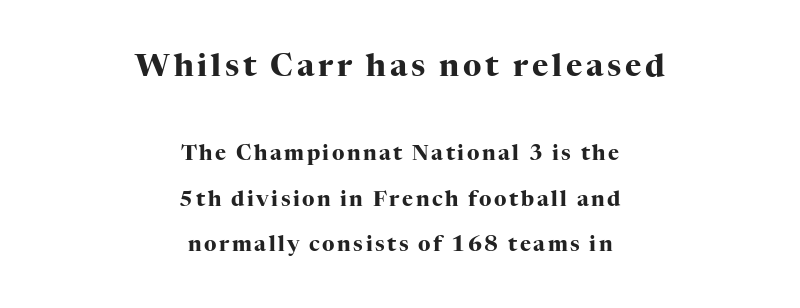
Q: Is the text bold? A: Yes.
Q: Is the text italic (slanted)? A: No, it is upright.
Q: Is the typeface a serif or a sans-serif typeface? A: Serif.
Q: Is the text underlined? A: No.
Q: How is the paragraph aligned? A: Centered.
Q: Is the spacing between lines tight, normal or loose? A: Loose.
Q: Which block of text is set in a larger size, the first (top) or the second (bottom)? A: The first (top) one.
Q: Width (condensed, normal, or wide)? A: Normal.
Q: Stroke contrast? A: High.
Q: x-height? A: Medium.
Q: Monospaced? A: No.
